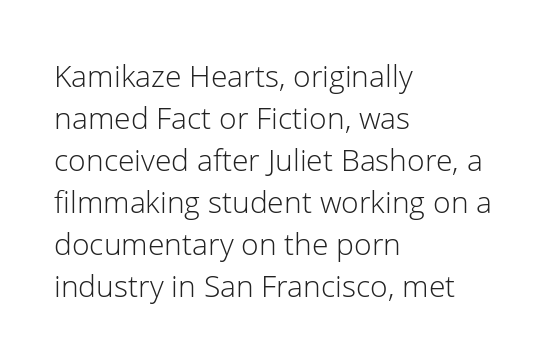
{"serif": "no", "italic": "no", "bold": "no", "weight": "light", "width": "normal", "stroke_contrast": "low", "x_height": "medium", "monospaced": "no", "underline": "no", "align": "left", "line_spacing": "normal", "line_spacing_ratio": 1.4, "letter_spacing": "normal", "letter_spacing_em": 0.0, "glyph_px": 30}
